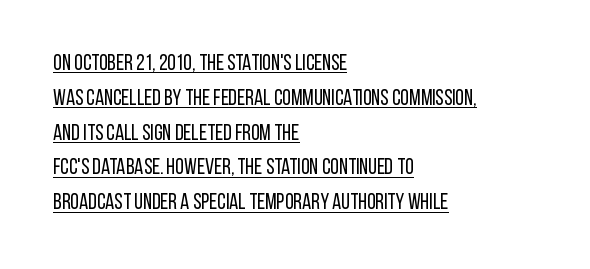
{"italic": "no", "bold": "no", "underline": "yes", "align": "left", "line_spacing": "normal", "line_spacing_ratio": 1.58, "letter_spacing": "normal", "letter_spacing_em": 0.0, "glyph_px": 22}
